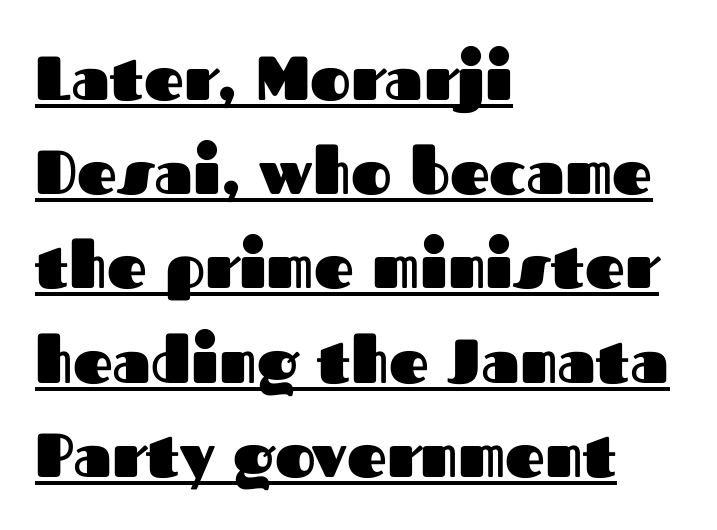
{"serif": "no", "italic": "no", "bold": "yes", "weight": "heavy", "width": "normal", "stroke_contrast": "medium", "x_height": "medium", "monospaced": "no", "underline": "yes", "align": "left", "line_spacing": "normal", "line_spacing_ratio": 1.52, "letter_spacing": "normal", "letter_spacing_em": 0.0, "glyph_px": 62}
